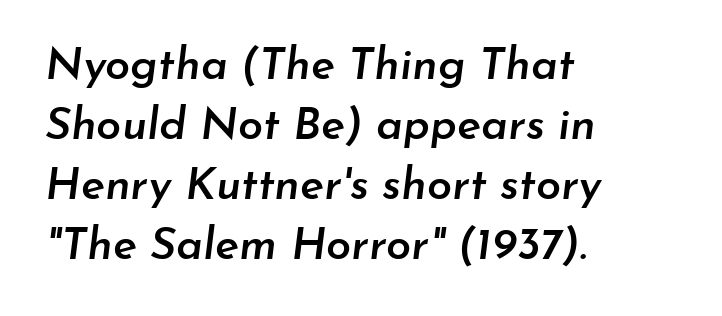
Q: Is the text bold? A: Semi-bold.
Q: Is the text italic (slanted)? A: Yes, it leans right by about 7 degrees.
Q: Is the text underlined? A: No.
Q: How is the paragraph aligned? A: Left-aligned.
Q: Is the spacing between letters normal or unusually wide? A: Normal.
Q: Is the spacing between lines tight, normal or loose? A: Normal.
Q: Width (condensed, normal, or wide)? A: Normal.
Q: Stroke contrast? A: Low.
Q: x-height? A: Small.
Q: Monospaced? A: No.
